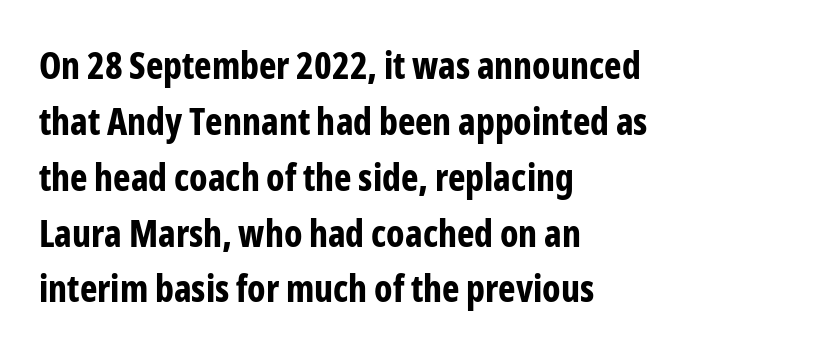
Q: Is the text bold? A: Yes.
Q: Is the text italic (slanted)? A: No, it is upright.
Q: Is the typeface a serif or a sans-serif typeface? A: Sans-serif.
Q: Is the text underlined? A: No.
Q: How is the paragraph aligned? A: Left-aligned.
Q: Is the spacing between letters normal or unusually wide? A: Normal.
Q: Is the spacing between lines tight, normal or loose? A: Normal.
Q: Width (condensed, normal, or wide)? A: Condensed.
Q: Stroke contrast? A: Low.
Q: x-height? A: Medium.
Q: Monospaced? A: No.
